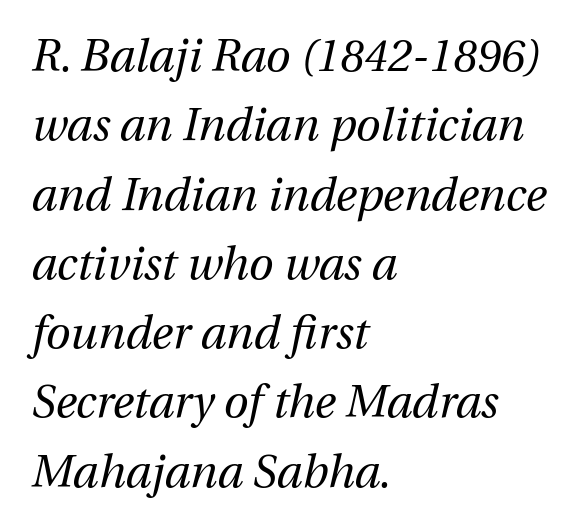
Q: Is the text bold? A: No.
Q: Is the text italic (slanted)? A: Yes, it leans right by about 12 degrees.
Q: Is the text underlined? A: No.
Q: How is the paragraph aligned? A: Left-aligned.
Q: Is the spacing between letters normal or unusually wide? A: Normal.
Q: Is the spacing between lines tight, normal or loose? A: Normal.
Q: Width (condensed, normal, or wide)? A: Normal.
Q: Stroke contrast? A: Medium.
Q: x-height? A: Medium.
Q: Monospaced? A: No.
